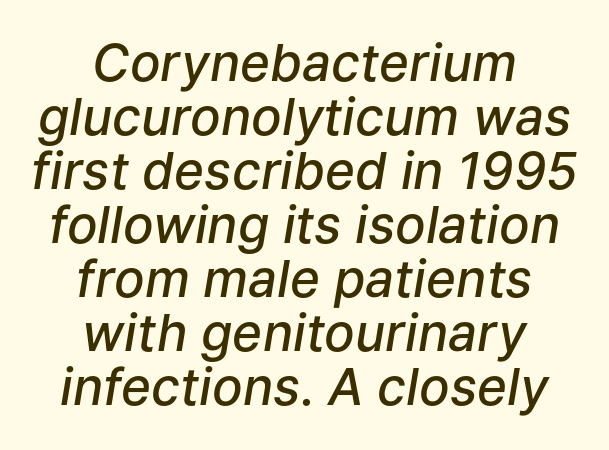
The image shows 51 px semibold type, italic (leaning right); set centered, tight line spacing (1.06x), normal letter spacing, not underlined; low stroke contrast and a medium x-height.
